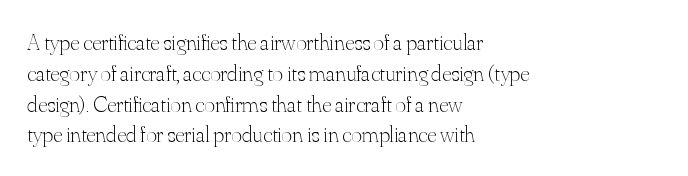
The image shows 23 px text type, upright; set left-aligned, normal line spacing (1.34x), normal letter spacing, not underlined.
